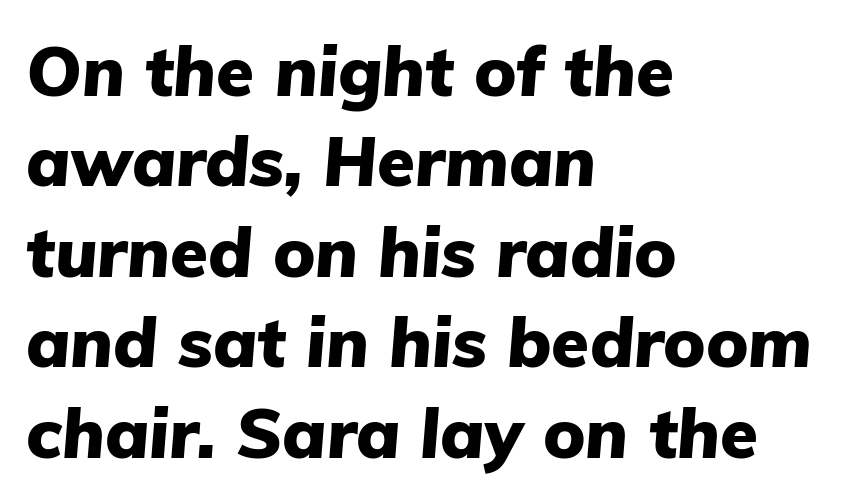
Q: Is the text bold? A: Yes.
Q: Is the text italic (slanted)? A: Yes, it leans right by about 5 degrees.
Q: Is the text underlined? A: No.
Q: How is the paragraph aligned? A: Left-aligned.
Q: Is the spacing between letters normal or unusually wide? A: Normal.
Q: Is the spacing between lines tight, normal or loose? A: Normal.
Q: Width (condensed, normal, or wide)? A: Normal.
Q: Stroke contrast? A: Low.
Q: x-height? A: Medium.
Q: Monospaced? A: No.
